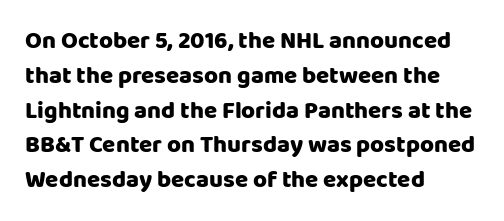
The image shows 24 px text type, upright; set left-aligned, normal line spacing (1.45x), normal letter spacing, not underlined.
